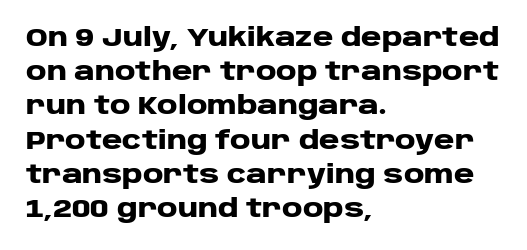
{"italic": "no", "bold": "yes", "underline": "no", "align": "left", "line_spacing": "normal", "line_spacing_ratio": 1.37, "letter_spacing": "normal", "letter_spacing_em": 0.0, "glyph_px": 25}
